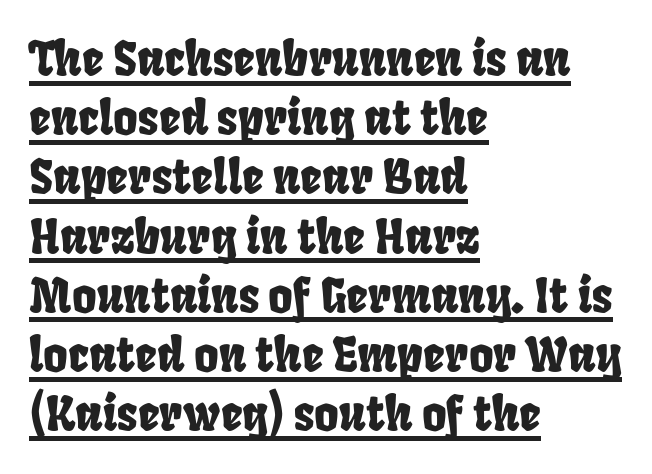
Q: Is the typeface a serif or a sans-serif typeface? A: Sans-serif.
Q: Is the text underlined? A: Yes.
Q: How is the paragraph aligned? A: Left-aligned.
Q: Is the spacing between letters normal or unusually wide? A: Normal.
Q: Is the spacing between lines tight, normal or loose? A: Normal.
Q: Width (condensed, normal, or wide)? A: Condensed.
Q: Stroke contrast? A: Low.
Q: x-height? A: Large.
Q: Monospaced? A: No.
